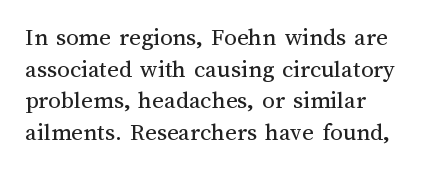
Q: Is the text bold? A: No.
Q: Is the text italic (slanted)? A: No, it is upright.
Q: Is the text underlined? A: No.
Q: How is the paragraph aligned? A: Left-aligned.
Q: Is the spacing between letters normal or unusually wide? A: Normal.
Q: Is the spacing between lines tight, normal or loose? A: Normal.
